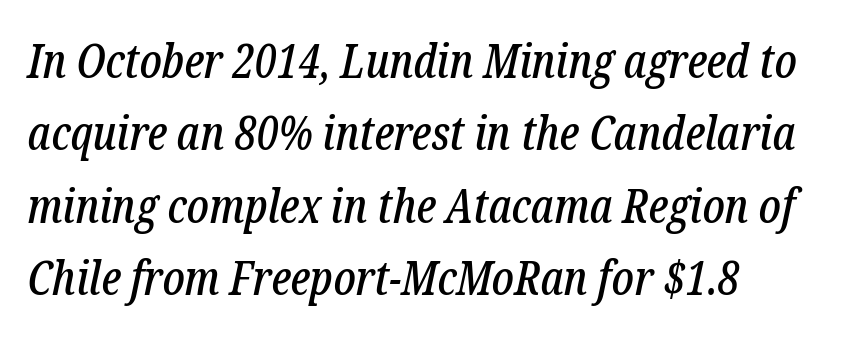
The area under the type is left untouched. A serif font was chosen for this passage. The specimen reads as italic at a glance. Spacing between characters is what you'd get straight out of the box. Does the leading feel generous? No, just average. Is this a fixed-width face? No — the glyphs have proportional, varying widths.
